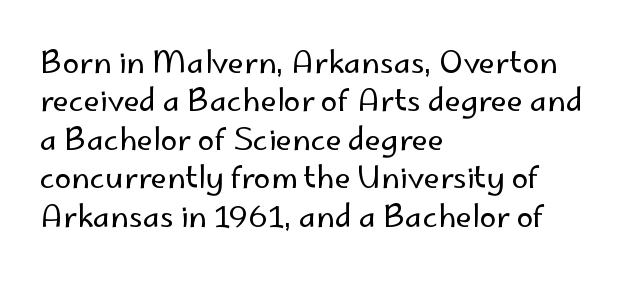
{"serif": "no", "italic": "no", "bold": "no", "weight": "regular", "width": "normal", "stroke_contrast": "low", "x_height": "small", "monospaced": "no", "underline": "no", "align": "left", "line_spacing": "normal", "line_spacing_ratio": 1.28, "letter_spacing": "normal", "letter_spacing_em": 0.0, "glyph_px": 30}
